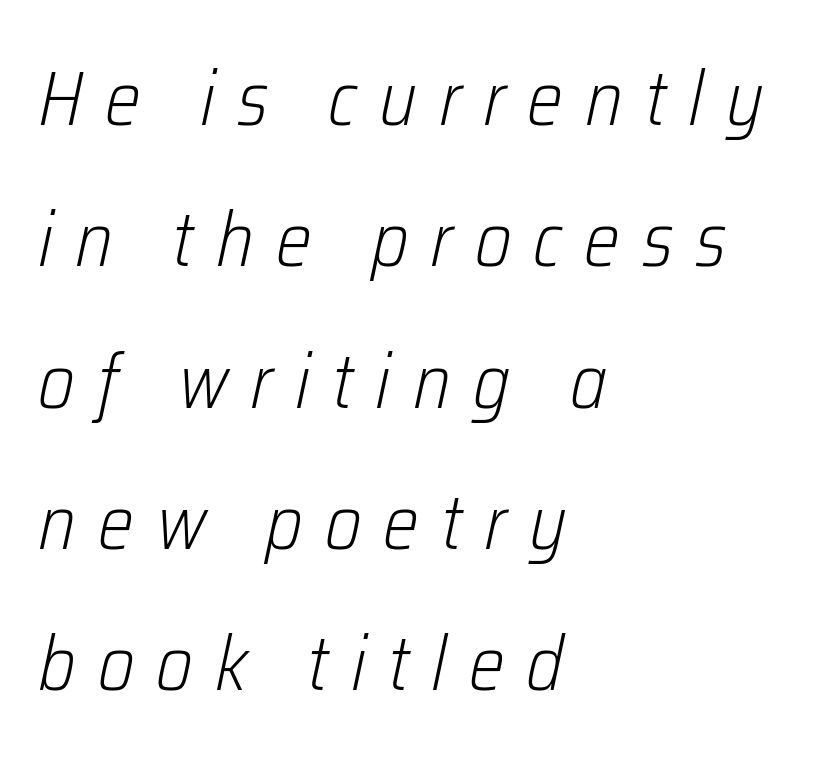
Q: Is the text bold? A: No.
Q: Is the text italic (slanted)? A: Yes, it leans right by about 12 degrees.
Q: Is the text underlined? A: No.
Q: How is the paragraph aligned? A: Left-aligned.
Q: Is the spacing between letters normal or unusually wide? A: Unusually wide.
Q: Width (condensed, normal, or wide)? A: Condensed.
Q: Stroke contrast? A: Low.
Q: x-height? A: Medium.
Q: Monospaced? A: No.
